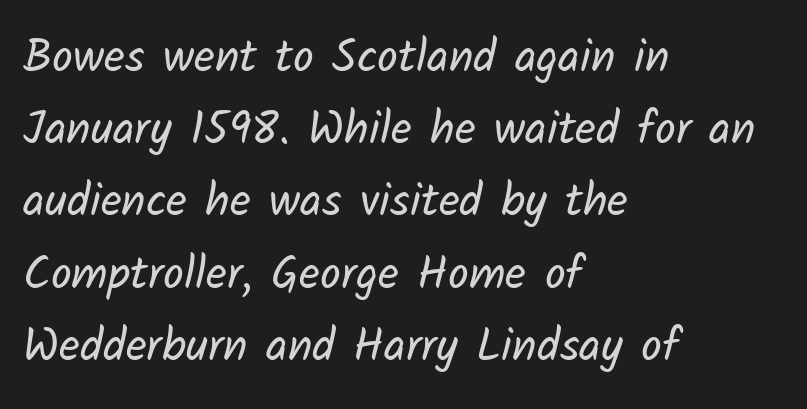
Just letters on the line, the space beneath them empty. The cut favours lightness, reaching ordinary text weight at its darkest. Summary of vertical rhythm: regular, with standard interline spacing. The paragraph has a hard left edge and a soft right edge. The glyphs in this specimen are sans serif.
